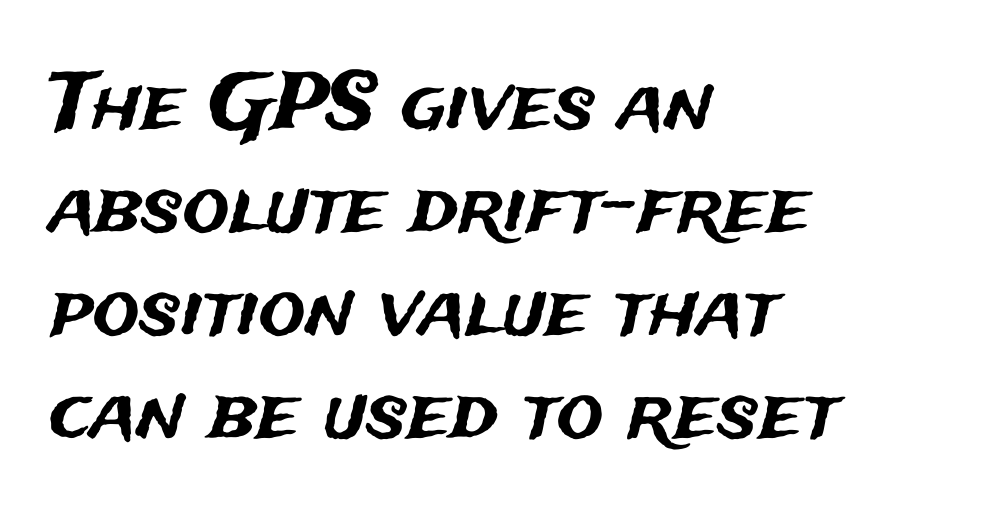
Type style note: lacks serifs. Is the letter spacing exaggerated? No — it looks like the ordinary default. Each letter keeps its own natural width here, so spacing adapts to shape. The vertical gap from one line to the next is medium. The space beneath each line is pristine and unruled.
